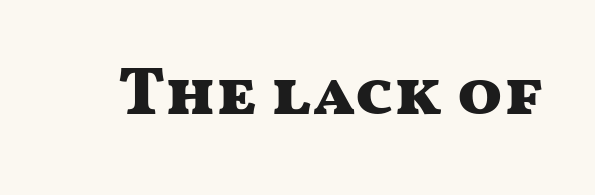
{"serif": "no", "italic": "no", "bold": "yes", "weight": "heavy", "width": "wide", "stroke_contrast": "medium", "x_height": "medium", "monospaced": "no", "underline": "no", "letter_spacing": "normal", "letter_spacing_em": 0.0, "glyph_px": 66}
